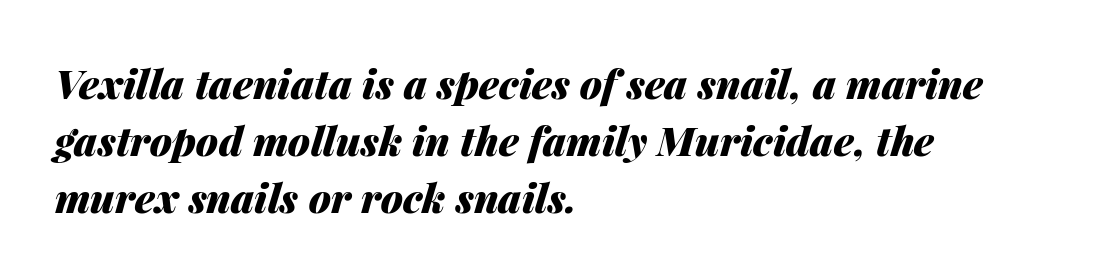
The rendering uses natural spacing where letterforms have individual widths. This block has exactly the height ordinary leading produces. Default kerning and tracking; the words read as compact shapes. In CSS terms this would be text-align: left. Check under the words: just untouched page.
